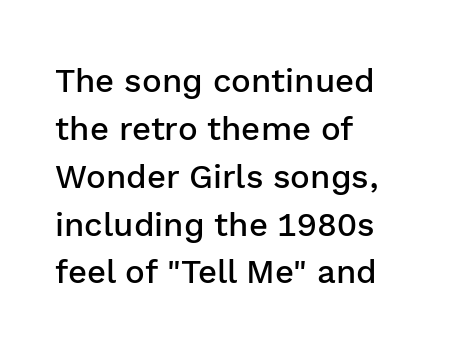
{"serif": "no", "italic": "no", "bold": "semi", "weight": "semibold", "width": "normal", "stroke_contrast": "low", "x_height": "medium", "monospaced": "no", "underline": "no", "align": "left", "line_spacing": "normal", "line_spacing_ratio": 1.45, "letter_spacing": "normal", "letter_spacing_em": 0.0, "glyph_px": 33}
